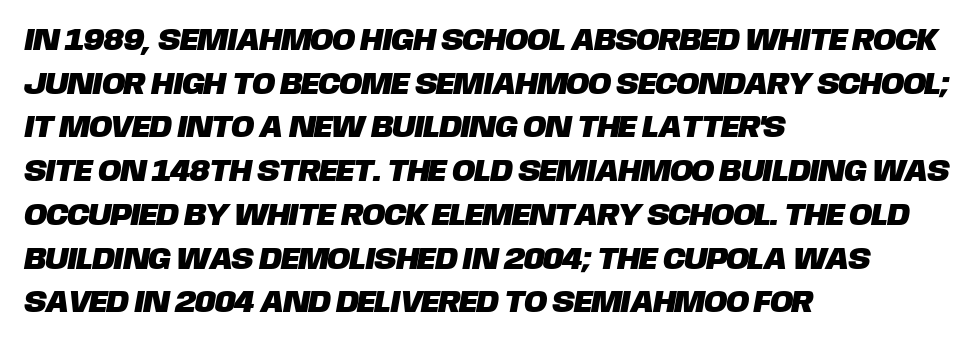
Q: Is the typeface a serif or a sans-serif typeface? A: Sans-serif.
Q: Is the text underlined? A: No.
Q: How is the paragraph aligned? A: Left-aligned.
Q: Is the spacing between letters normal or unusually wide? A: Normal.
Q: Is the spacing between lines tight, normal or loose? A: Normal.
Q: Width (condensed, normal, or wide)? A: Normal.
Q: Stroke contrast? A: Low.
Q: x-height? A: Large.
Q: Monospaced? A: No.
